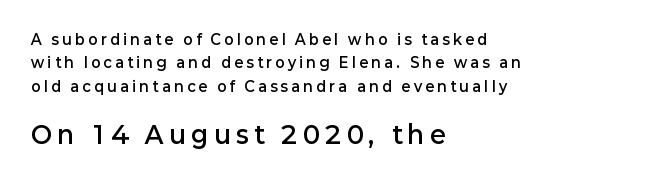
The image shows 24 px text type, upright; set left-aligned, normal line spacing (1.67x), unusually wide letter spacing (+0.24 em), not underlined; the second (bottom) block is 1.71x larger.
